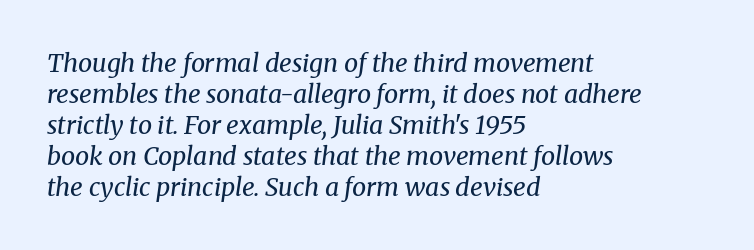
The image shows 25 px text type, italic (leaning right); set left-aligned, line spacing 1.24x, normal letter spacing, not underlined.
